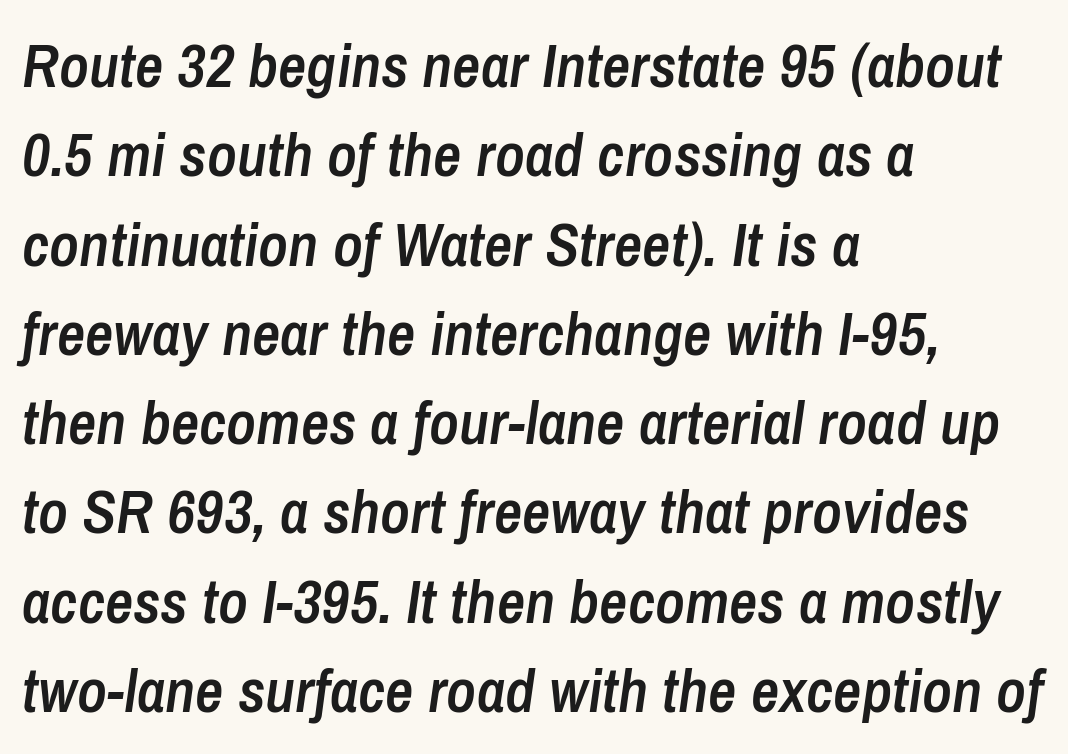
Q: Is the text bold? A: Semi-bold.
Q: Is the text italic (slanted)? A: Yes, it leans right by about 8 degrees.
Q: Is the text underlined? A: No.
Q: How is the paragraph aligned? A: Left-aligned.
Q: Is the spacing between letters normal or unusually wide? A: Normal.
Q: Is the spacing between lines tight, normal or loose? A: Normal.
Q: Width (condensed, normal, or wide)? A: Condensed.
Q: Stroke contrast? A: Low.
Q: x-height? A: Medium.
Q: Monospaced? A: No.
